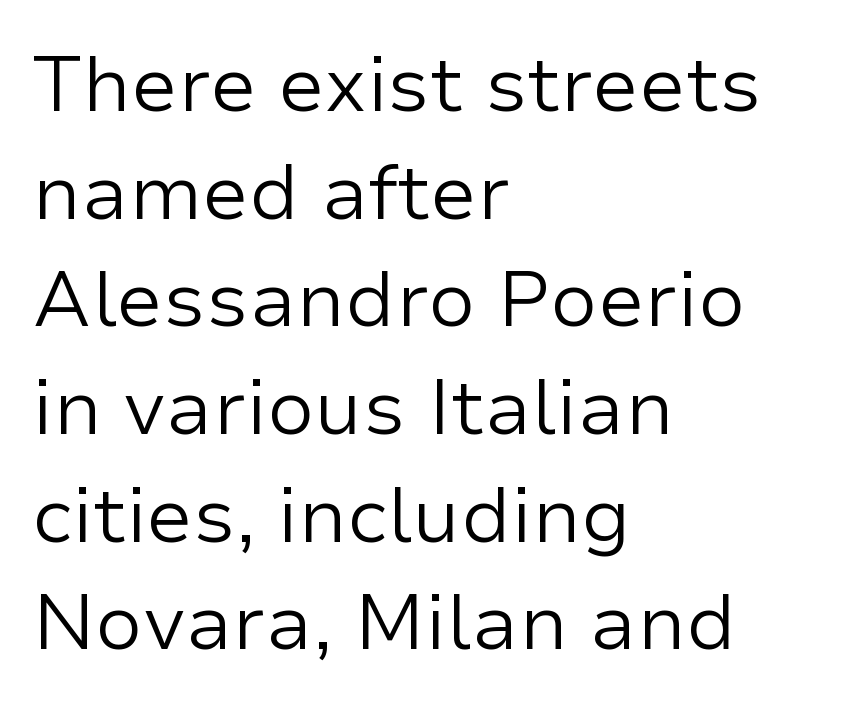
{"serif": "no", "italic": "no", "bold": "no", "weight": "regular", "width": "normal", "stroke_contrast": "low", "x_height": "medium", "monospaced": "no", "underline": "no", "align": "left", "line_spacing": "normal", "line_spacing_ratio": 1.38, "letter_spacing": "normal", "letter_spacing_em": 0.0, "glyph_px": 78}
